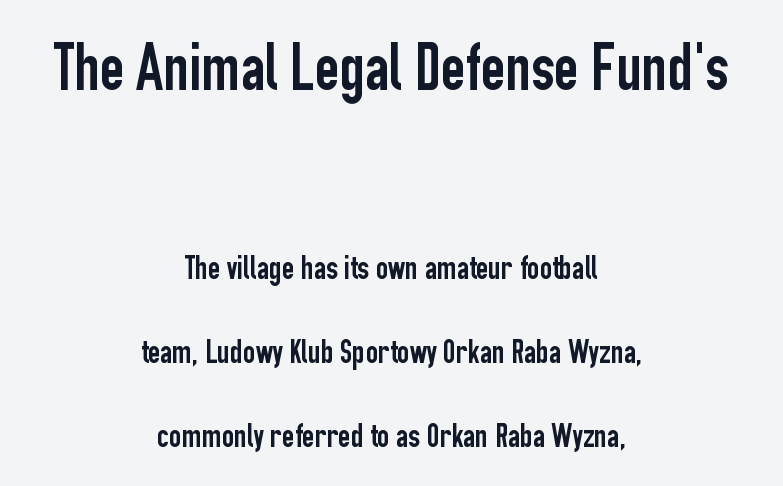
The image shows 67 px condensed sans-serif type, upright; set centered, loose line spacing (2.46x), normal letter spacing, not underlined; the first (top) block is 1.97x larger; low stroke contrast and a medium x-height.
